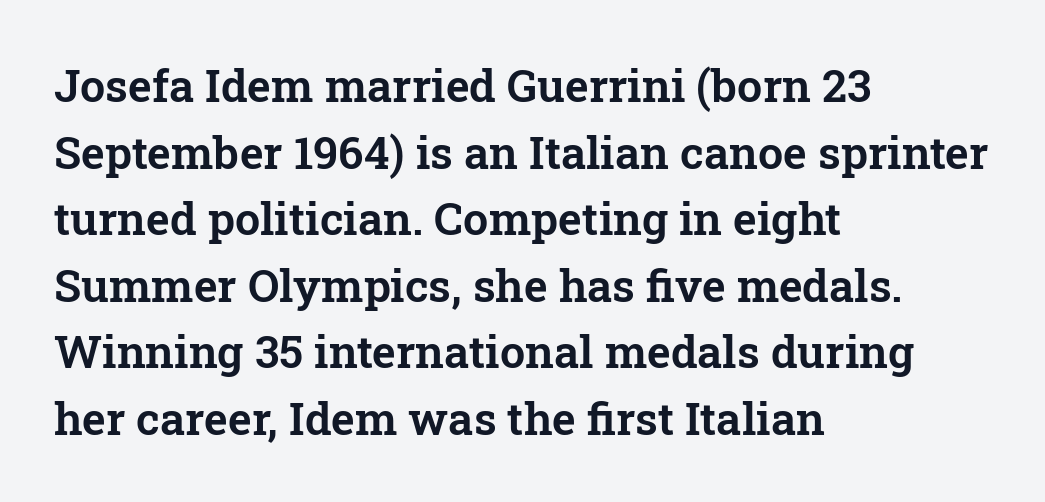
Regarding serifs, this sample has them. Notice how the stems are strictly vertical — no italics here. All the whitespace from short lines collects on the right. Spacing verdict: proportional, widths tailored to each character. Summary of vertical rhythm: regular, with standard interline spacing.
